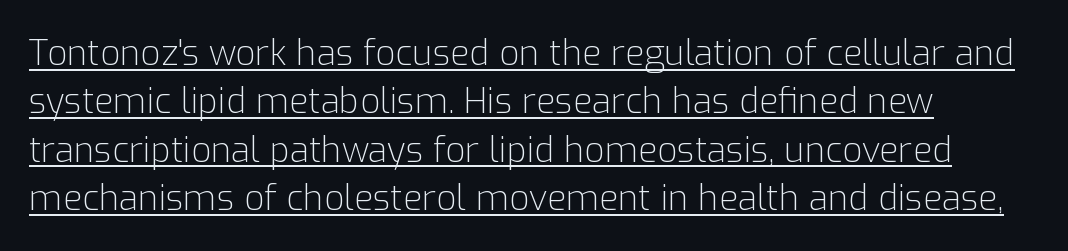
The image shows 35 px light sans-serif type, upright; set left-aligned, normal line spacing (1.38x), normal letter spacing, underlined; low stroke contrast and a medium x-height.
